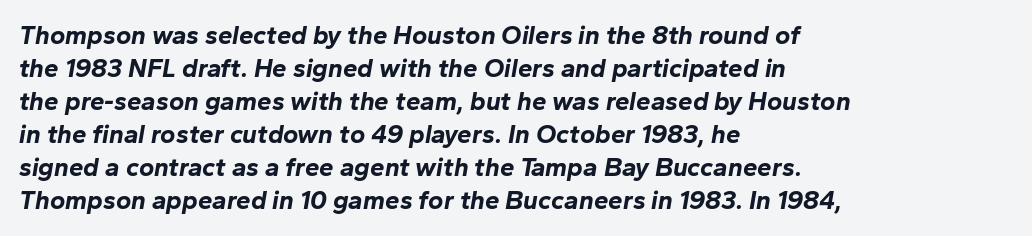
The image shows 26 px bold type, italic (leaning right); set left-aligned, normal line spacing (1.27x), normal letter spacing, not underlined.
